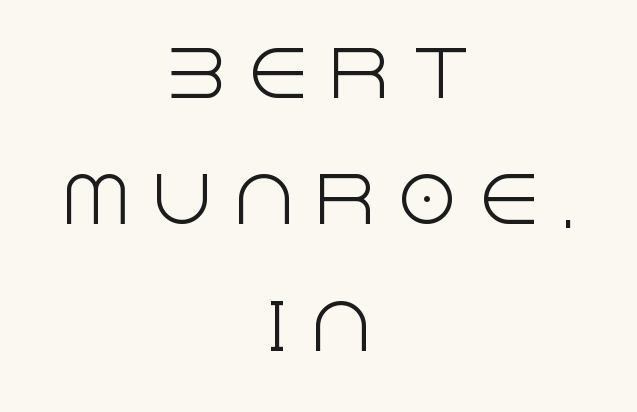
Compared with typical body copy, the letter spacing here is much looser. The letters advance in unequal steps, a hallmark of proportional type. This is the regular roman posture of the typeface. Leftover space on each line is divided equally before and after the words.
